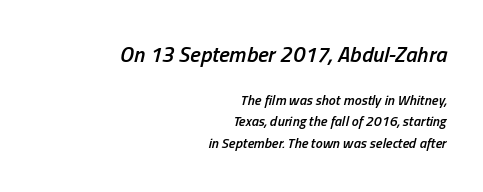
{"italic": "yes", "lean": "right", "slant_degrees": 13, "bold": "semi", "underline": "no", "align": "right", "line_spacing": "normal", "line_spacing_ratio": 1.55, "letter_spacing": "normal", "letter_spacing_em": 0.0, "larger_block": "first", "size_ratio": 1.57, "glyph_px": 22}
